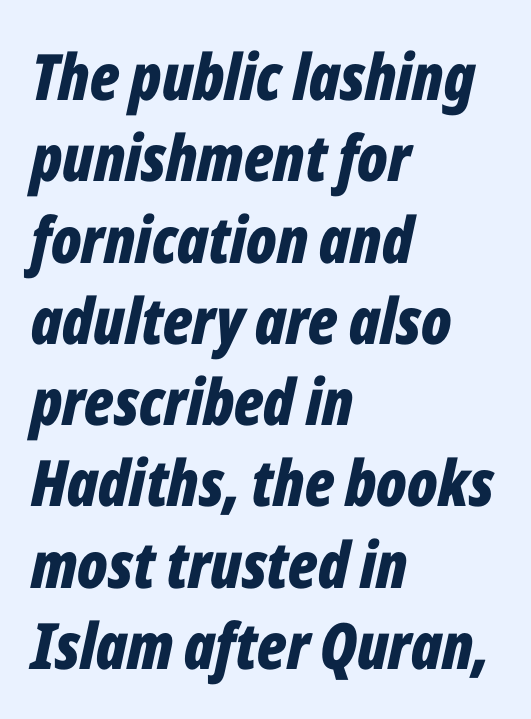
Is the type slanted? Yes — the strokes lean at a clear angle. Plenty of ink on the page — the face is bold. Note the varied advance widths — an 'i' is clearly narrower than an 'm'. Short note: letters normally spaced. The passage shown stacks its lines at a standard gap.
